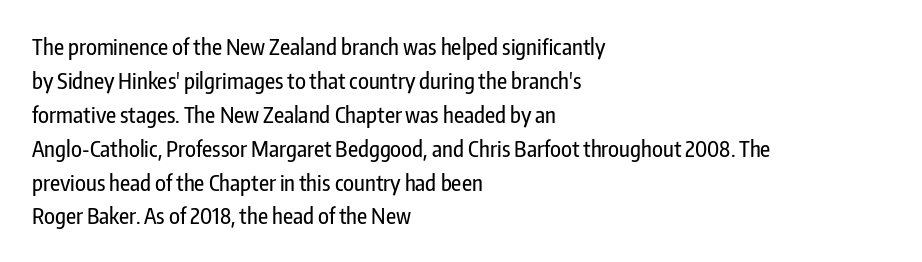
Inter-character spacing is left at the font's built-in metrics. A bare baseline throughout the passage. The typography opts for an upright posture over an oblique one. Casual observation: everything's shoved over to the left.
